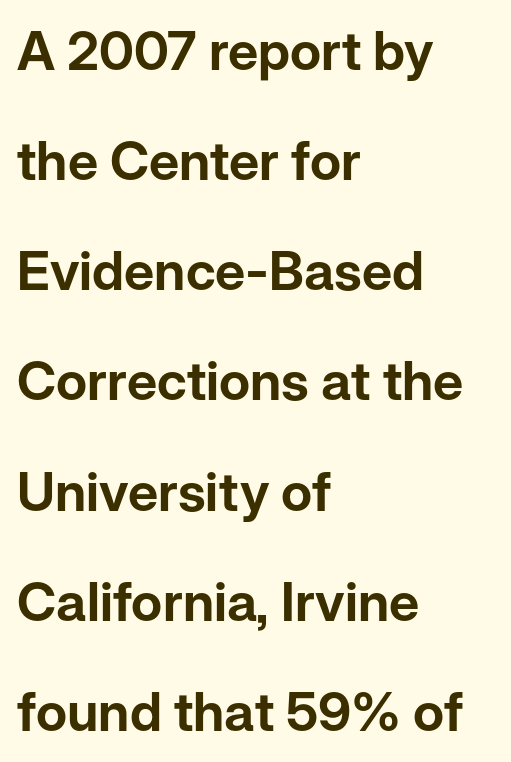
Q: Is the text italic (slanted)? A: No, it is upright.
Q: Is the typeface a serif or a sans-serif typeface? A: Sans-serif.
Q: Is the text underlined? A: No.
Q: How is the paragraph aligned? A: Left-aligned.
Q: Is the spacing between letters normal or unusually wide? A: Normal.
Q: Is the spacing between lines tight, normal or loose? A: Loose.
Q: Width (condensed, normal, or wide)? A: Normal.
Q: Stroke contrast? A: Low.
Q: x-height? A: Medium.
Q: Monospaced? A: No.
